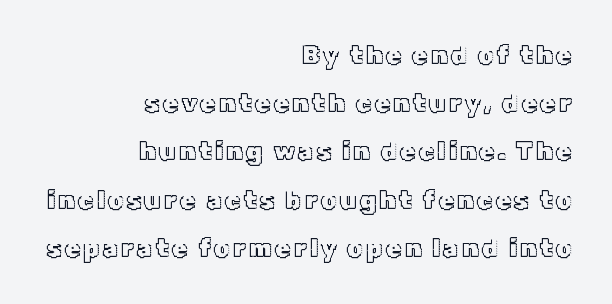
{"italic": "no", "underline": "no", "align": "right", "line_spacing": "loose", "line_spacing_ratio": 1.93, "glyph_px": 25}
